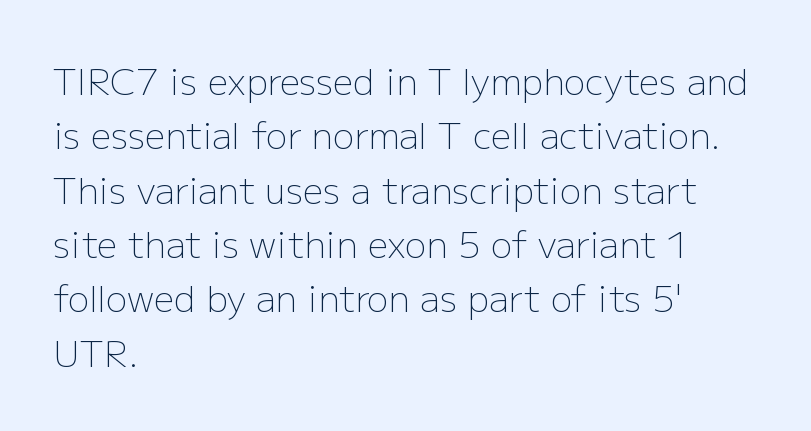
{"serif": "no", "italic": "no", "bold": "no", "weight": "light", "width": "normal", "stroke_contrast": "low", "x_height": "medium", "monospaced": "no", "underline": "no", "align": "left", "line_spacing": "normal", "line_spacing_ratio": 1.51, "letter_spacing": "normal", "letter_spacing_em": 0.0, "glyph_px": 36}
